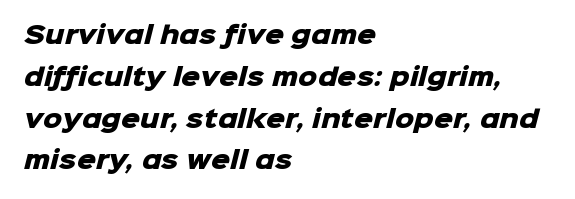
The image shows 24 px bold type; set left-aligned, line spacing 1.74x, normal letter spacing, not underlined.
